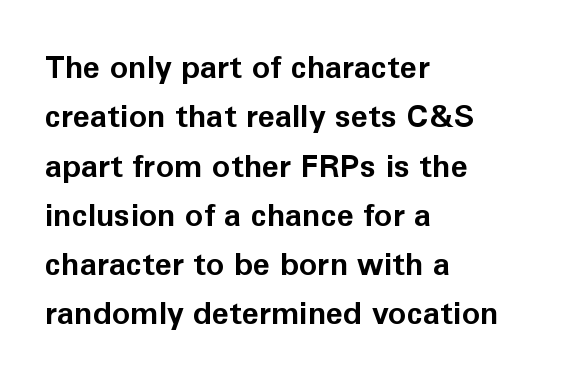
{"serif": "no", "italic": "no", "bold": "yes", "weight": "bold", "width": "normal", "stroke_contrast": "low", "x_height": "medium", "monospaced": "no", "underline": "no", "align": "left", "line_spacing": "normal", "line_spacing_ratio": 1.59, "letter_spacing": "normal", "letter_spacing_em": 0.0, "glyph_px": 31}
